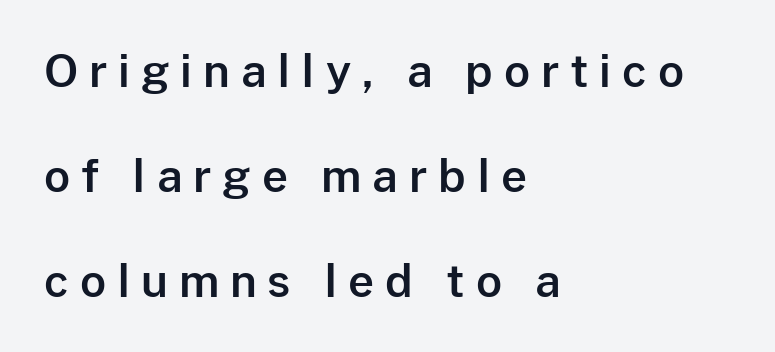
The image shows 45 px sans-serif type, upright; set left-aligned, loose line spacing (2.33x), unusually wide letter spacing (+0.24 em), not underlined; low stroke contrast and a medium x-height.
